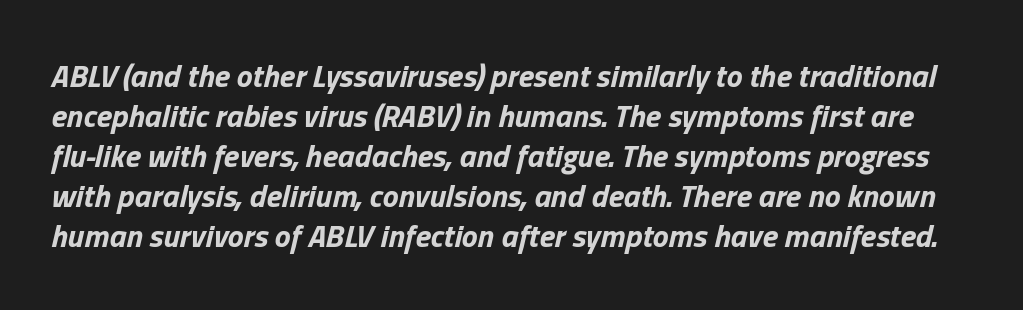
{"italic": "yes", "lean": "right", "slant_degrees": 13, "bold": "yes", "weight": "bold", "width": "normal", "stroke_contrast": "low", "x_height": "medium", "monospaced": "no", "underline": "no", "line_spacing": "normal", "line_spacing_ratio": 1.25, "letter_spacing": "normal", "letter_spacing_em": 0.0, "glyph_px": 32}
